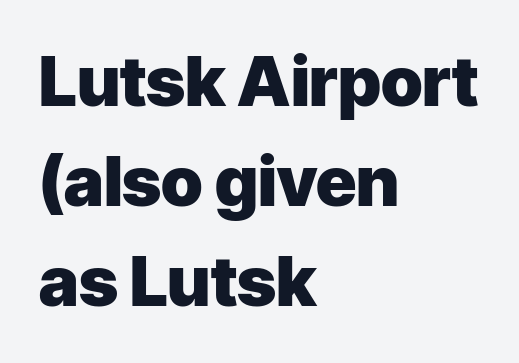
Q: Is the text bold? A: Yes.
Q: Is the text italic (slanted)? A: No, it is upright.
Q: Is the typeface a serif or a sans-serif typeface? A: Sans-serif.
Q: Is the text underlined? A: No.
Q: How is the paragraph aligned? A: Left-aligned.
Q: Is the spacing between letters normal or unusually wide? A: Normal.
Q: Is the spacing between lines tight, normal or loose? A: Normal.
Q: Width (condensed, normal, or wide)? A: Normal.
Q: Stroke contrast? A: Low.
Q: x-height? A: Medium.
Q: Monospaced? A: No.
